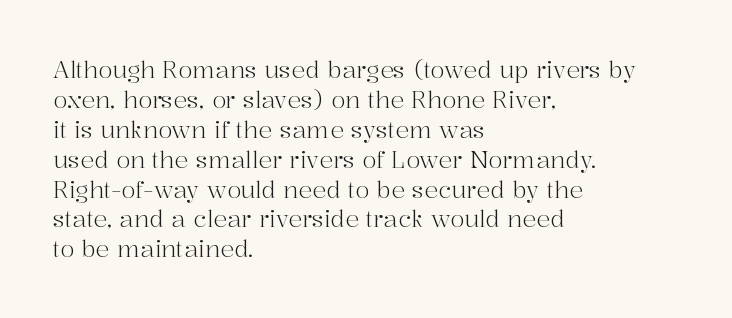
Q: Is the text bold? A: No.
Q: Is the text italic (slanted)? A: No, it is upright.
Q: Is the text underlined? A: No.
Q: How is the paragraph aligned? A: Left-aligned.
Q: Is the spacing between letters normal or unusually wide? A: Normal.
Q: Is the spacing between lines tight, normal or loose? A: Normal.
